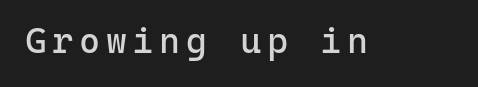
The image shows 36 px regular-weight sans-serif type, upright, monospaced; set not underlined; low stroke contrast and a medium x-height.
